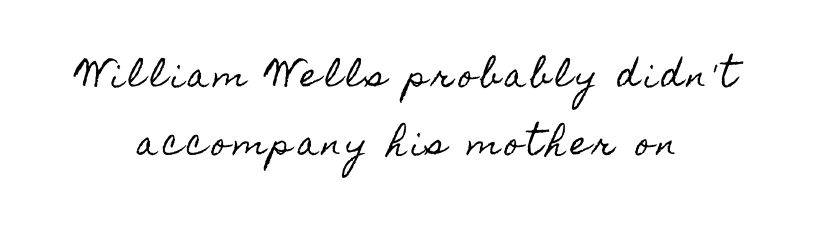
The image shows 32 px condensed type; set centered, loose line spacing (2.14x), not underlined; a small x-height.
